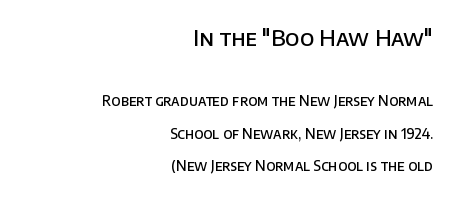
The image shows 22 px text type, upright; set right-aligned, loose line spacing (2.31x), normal letter spacing, not underlined; the first (top) block is 1.57x larger.
